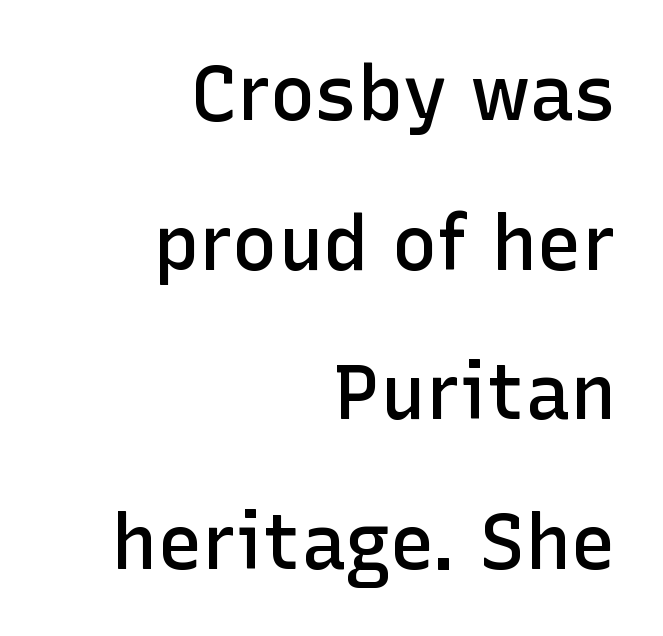
The image shows 76 px semibold sans-serif type, upright; set right-aligned, loose line spacing (1.97x), normal letter spacing, not underlined; low stroke contrast and a medium x-height.
